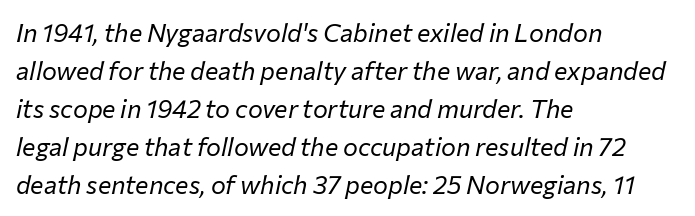
Q: Is the text bold? A: No.
Q: Is the text italic (slanted)? A: Yes, it leans right by about 12 degrees.
Q: Is the text underlined? A: No.
Q: How is the paragraph aligned? A: Left-aligned.
Q: Is the spacing between letters normal or unusually wide? A: Normal.
Q: Is the spacing between lines tight, normal or loose? A: Normal.
